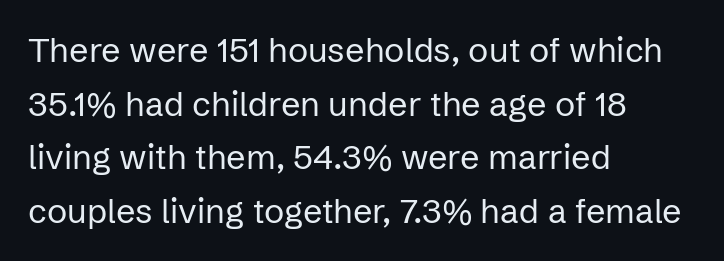
{"serif": "no", "italic": "no", "bold": "no", "weight": "regular", "width": "normal", "stroke_contrast": "low", "x_height": "medium", "monospaced": "no", "underline": "no", "align": "left", "line_spacing": "normal", "line_spacing_ratio": 1.58, "letter_spacing": "normal", "letter_spacing_em": 0.0, "glyph_px": 34}
